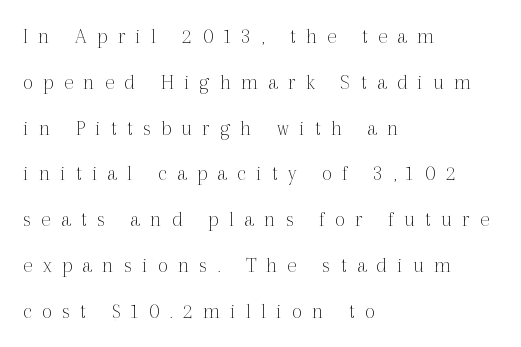
Words appear elongated and porous because spacing is wide. When letters stand straight like this, we call the style roman or upright. Underlining? Definitely not there. Is the type heavy? It reads as light-to-regular instead. Visually the block forms a straight wall on the left and a jagged coastline on the right.
